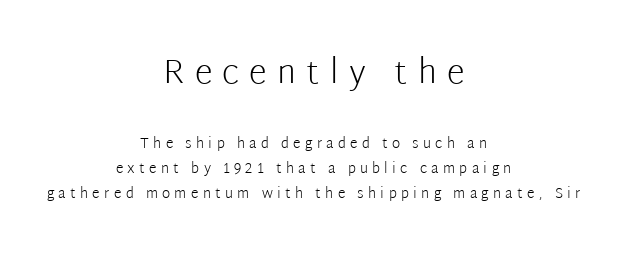
Which of the two is more prominent by size? The first, at the top. Here the glyphs are tracked loosely, breaking word shapes into spaced letters. The typeface chosen for these lines omits serifs. Each letter keeps its own natural width here, so spacing adapts to shape. Stroke mass is kept to a normal reading level or below. Teacher's note: observe the equal gaps on both sides — that is centered alignment.
